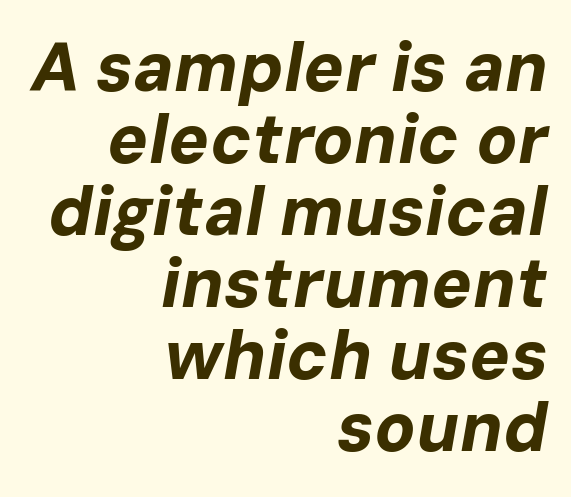
Q: Is the text bold? A: Yes.
Q: Is the text italic (slanted)? A: Yes, it leans right by about 10 degrees.
Q: Is the text underlined? A: No.
Q: How is the paragraph aligned? A: Right-aligned.
Q: Is the spacing between letters normal or unusually wide? A: Normal.
Q: Is the spacing between lines tight, normal or loose? A: Tight.
Q: Width (condensed, normal, or wide)? A: Normal.
Q: Stroke contrast? A: Low.
Q: x-height? A: Medium.
Q: Monospaced? A: No.
